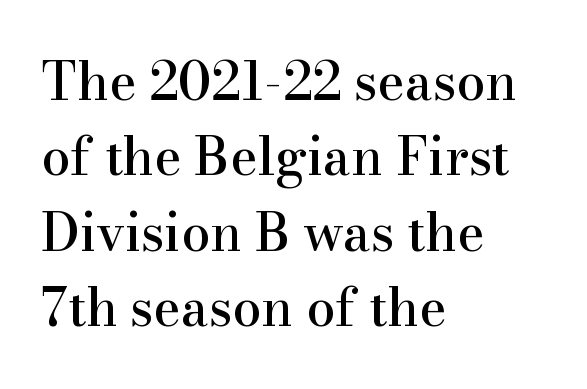
{"serif": "yes", "italic": "no", "width": "normal", "stroke_contrast": "high", "x_height": "small", "monospaced": "no", "underline": "no", "align": "left", "line_spacing": "normal", "line_spacing_ratio": 1.45, "letter_spacing": "normal", "letter_spacing_em": 0.0, "glyph_px": 52}
